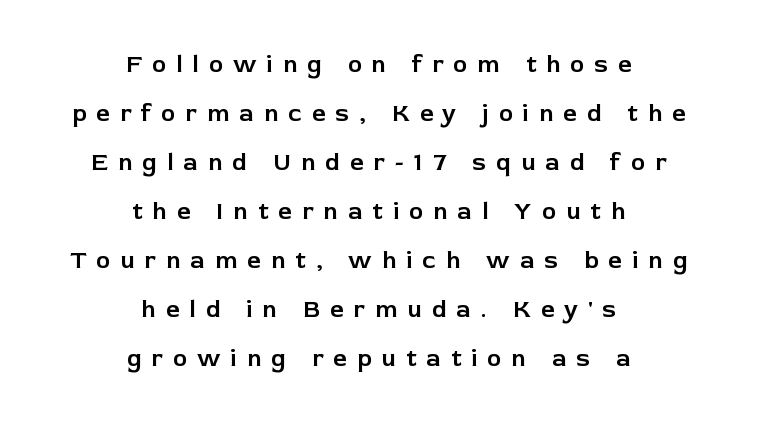
Q: Is the text italic (slanted)? A: No, it is upright.
Q: Is the text underlined? A: No.
Q: How is the paragraph aligned? A: Centered.
Q: Is the spacing between letters normal or unusually wide? A: Unusually wide.
Q: Is the spacing between lines tight, normal or loose? A: Loose.
